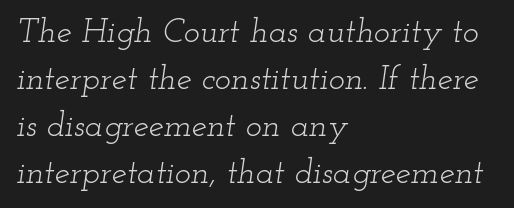
The image shows 34 px light, wide serif type, italic (leaning right); set left-aligned, normal line spacing (1.38x), normal letter spacing, not underlined; low stroke contrast and a small x-height.
